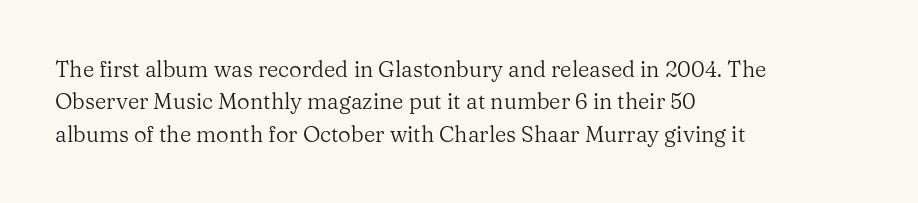
Does extra space separate the letters? No, they use regular spacing. Compared with a typical body face, this is equally light or lighter still. Casual observation: everything's shoved over to the left. This sample keeps an unexceptional amount of space between lines.
